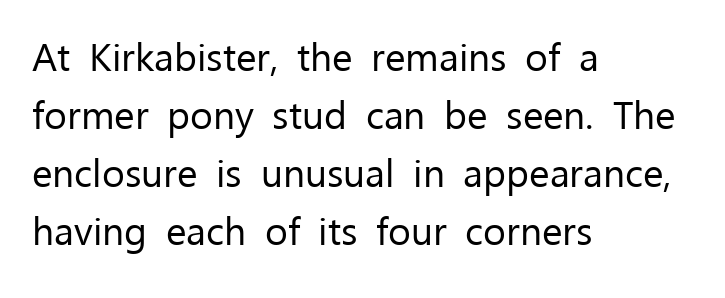
{"serif": "no", "italic": "no", "bold": "no", "weight": "regular", "width": "normal", "stroke_contrast": "low", "x_height": "medium", "monospaced": "no", "underline": "no", "align": "left", "line_spacing": "normal", "line_spacing_ratio": 1.49, "letter_spacing": "normal", "letter_spacing_em": 0.0, "glyph_px": 39}
